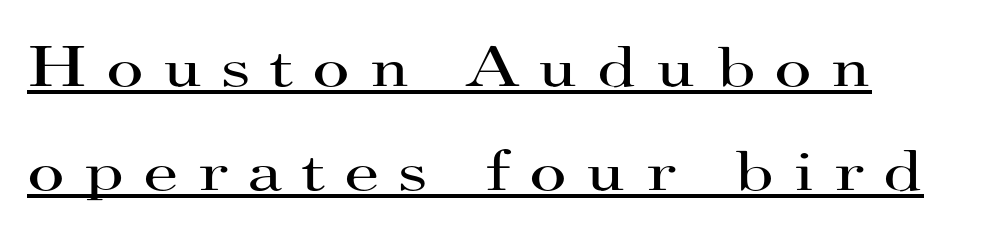
The image shows 58 px regular-weight, wide serif type, upright; set line spacing 1.79x, unusually wide letter spacing (+0.32 em), underlined; high stroke contrast and a small x-height.
